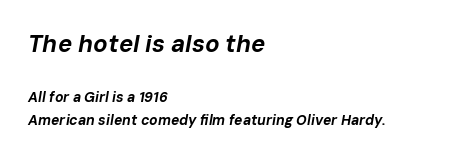
{"italic": "yes", "lean": "right", "slant_degrees": 10, "bold": "yes", "underline": "no", "align": "left", "line_spacing": "normal", "line_spacing_ratio": 1.68, "letter_spacing": "normal", "letter_spacing_em": 0.0, "larger_block": "first", "size_ratio": 1.71, "glyph_px": 24}
